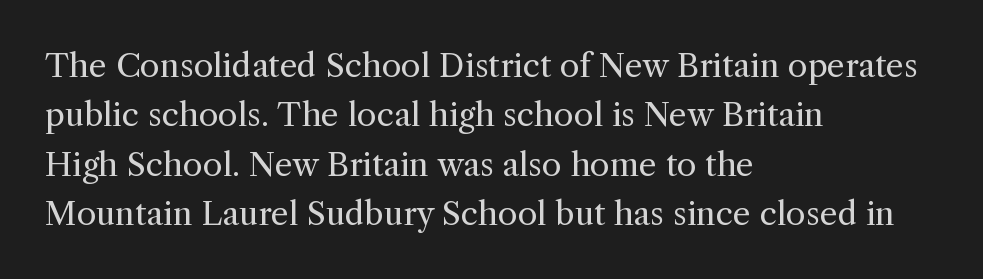
{"serif": "yes", "italic": "no", "bold": "no", "weight": "regular", "width": "normal", "x_height": "medium", "monospaced": "no", "underline": "no", "align": "left", "line_spacing": "normal", "line_spacing_ratio": 1.54, "letter_spacing": "normal", "letter_spacing_em": 0.0, "glyph_px": 32}
